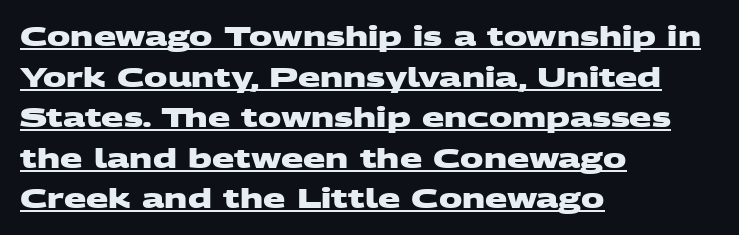
Weight: bold. Horizontally, the lines are justified to the leading edge only. Every word sits above its own underline. What stands out about the letter spacing? Nothing — it is the standard amount. These lines sit exactly where default settings would place them.
